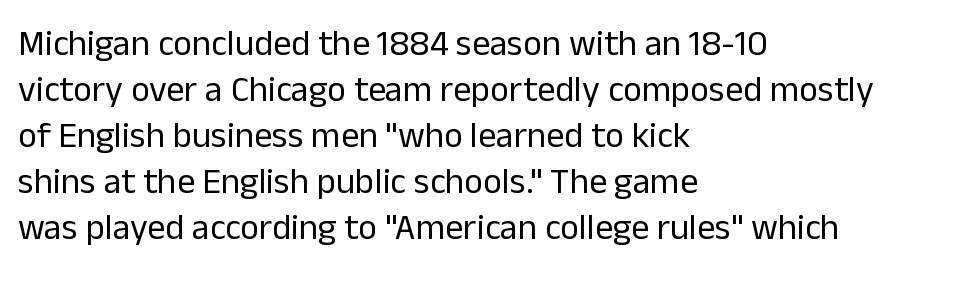
The image shows 36 px regular-weight sans-serif type, upright; set left-aligned, normal line spacing (1.28x), normal letter spacing, not underlined; low stroke contrast and a medium x-height.
